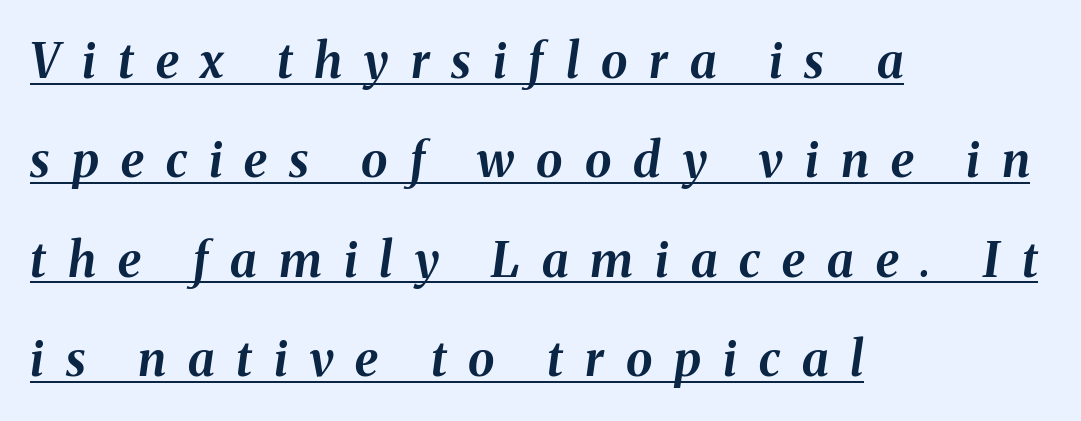
{"italic": "yes", "lean": "right", "slant_degrees": 8, "bold": "yes", "weight": "bold", "width": "normal", "stroke_contrast": "medium", "x_height": "medium", "monospaced": "no", "underline": "yes", "align": "left", "line_spacing": "loose", "line_spacing_ratio": 2.07, "letter_spacing": "wide", "letter_spacing_em": 0.46, "glyph_px": 48}
